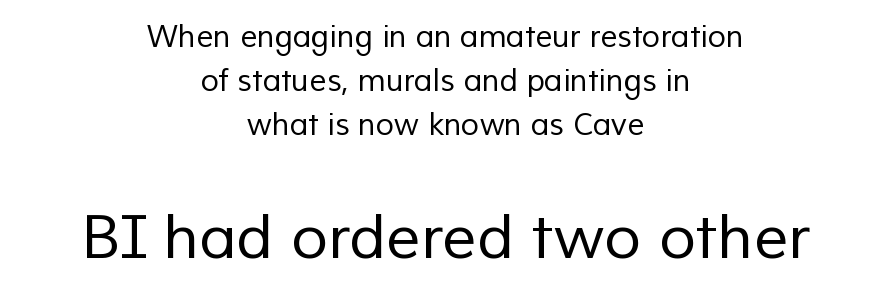
A typesetter would call this proportional, since set widths differ per character. Does the bottom block carry the larger type? Yes, it does. Caption: face not bold, strokes unweighted. This block has exactly the height ordinary leading produces. Short and long lines alike share a common midpoint.
